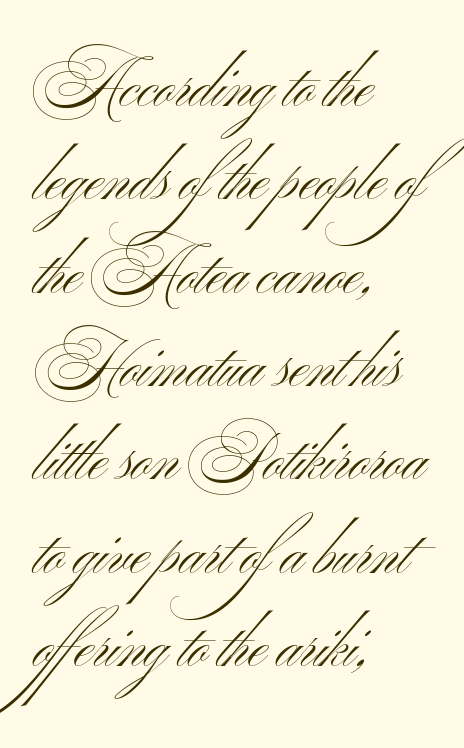
Think of a printed novel: that variable character pitch is what you see here. Baseline-to-baseline distance is the conventional proportion of letter height. This is not heavy type; no bold has been used. Leftover space on each line is placed entirely after the last word. Any mark beneath the type? The region is blank.
